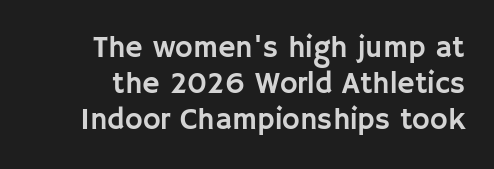
Q: Is the text italic (slanted)? A: No, it is upright.
Q: Is the typeface a serif or a sans-serif typeface? A: Sans-serif.
Q: Is the text underlined? A: No.
Q: Is the spacing between letters normal or unusually wide? A: Normal.
Q: Width (condensed, normal, or wide)? A: Normal.
Q: Stroke contrast? A: Low.
Q: x-height? A: Large.
Q: Monospaced? A: No.
